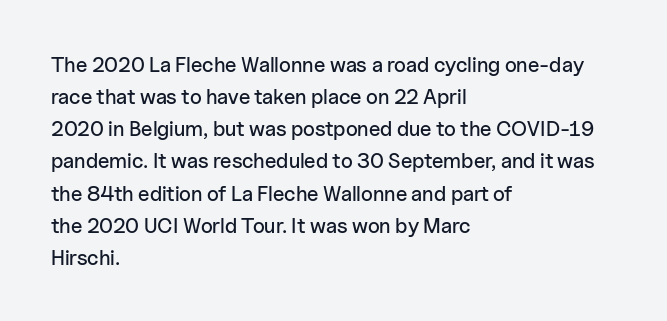
{"italic": "no", "underline": "no", "align": "left", "line_spacing": "normal", "line_spacing_ratio": 1.53, "letter_spacing": "normal", "letter_spacing_em": 0.0, "glyph_px": 21}
